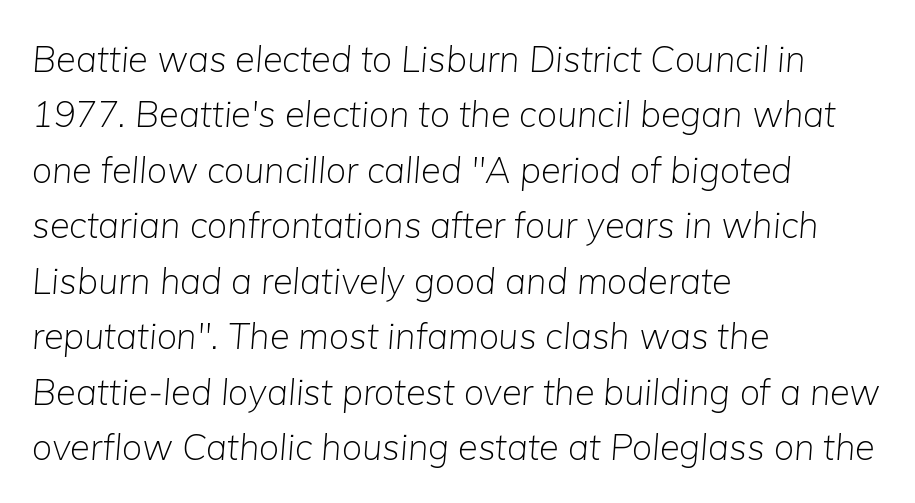
{"italic": "yes", "lean": "right", "slant_degrees": 5, "bold": "no", "weight": "light", "width": "normal", "stroke_contrast": "low", "x_height": "medium", "monospaced": "no", "underline": "no", "align": "left", "line_spacing": "normal", "line_spacing_ratio": 1.54, "letter_spacing": "normal", "letter_spacing_em": 0.0, "glyph_px": 36}
